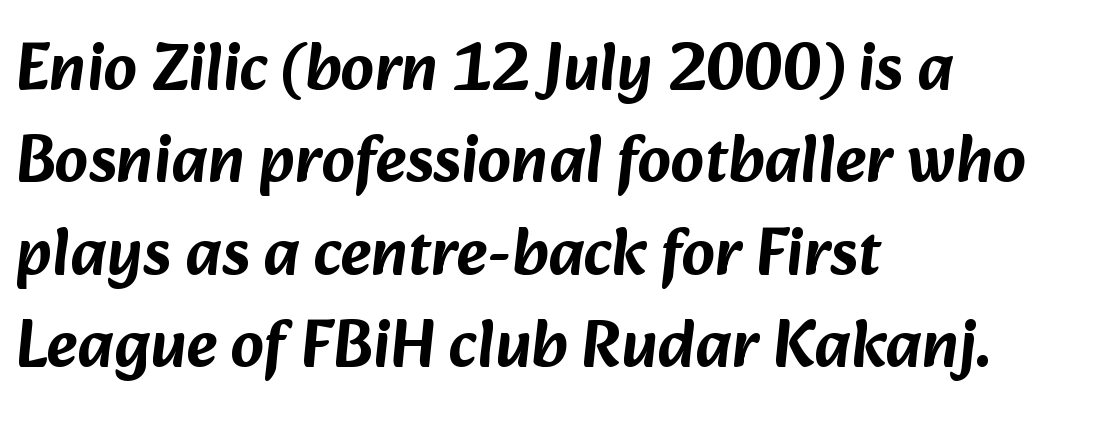
{"serif": "no", "width": "normal", "stroke_contrast": "low", "x_height": "medium", "monospaced": "no", "underline": "no", "align": "left", "line_spacing": "normal", "line_spacing_ratio": 1.4, "letter_spacing": "normal", "letter_spacing_em": 0.0, "glyph_px": 66}
